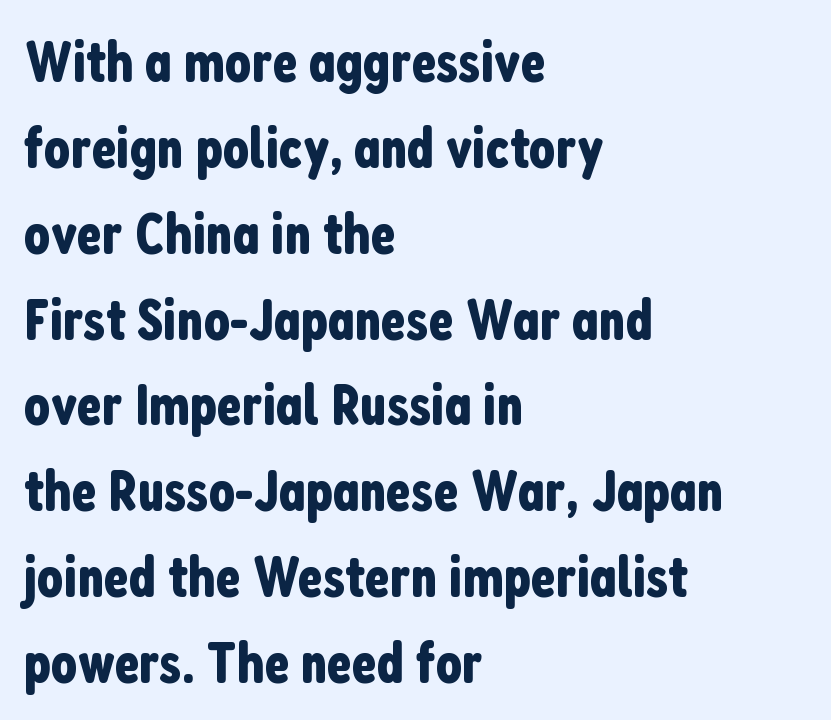
Bare-footed words on every line. Serifs: no, the terminals of the letterforms are clean. Normally led — the rows are evenly, conventionally spaced. It's the straight-up-and-down kind of type. Words appear dense and cohesive because spacing is normal. Here the designer chose a conventional face with non-uniform glyph widths.
